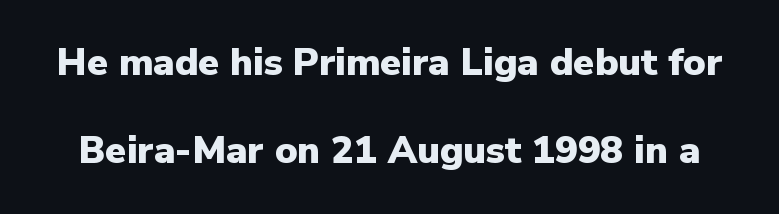
The image shows 38 px heavy sans-serif type, upright; set loose line spacing (2.32x), normal letter spacing, not underlined; low stroke contrast and a medium x-height.
